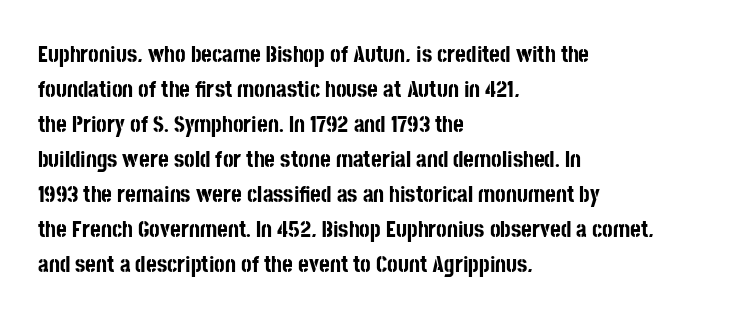
A normal amount of white space separates one row of letters from the next. The lines in this sample share a left origin and differ only in where they stop. Characters follow at the spacing the type designer built in. In terms of weight, the rendering is a true, heavy bold.
